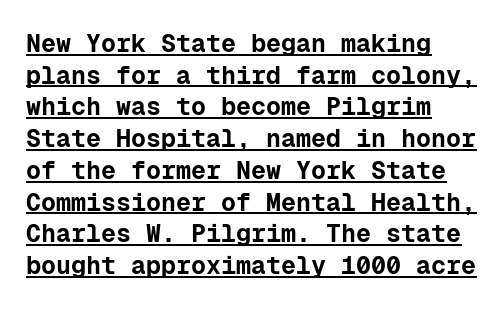
The image shows 25 px bold type, upright; set normal line spacing (1.27x), normal letter spacing, underlined.
